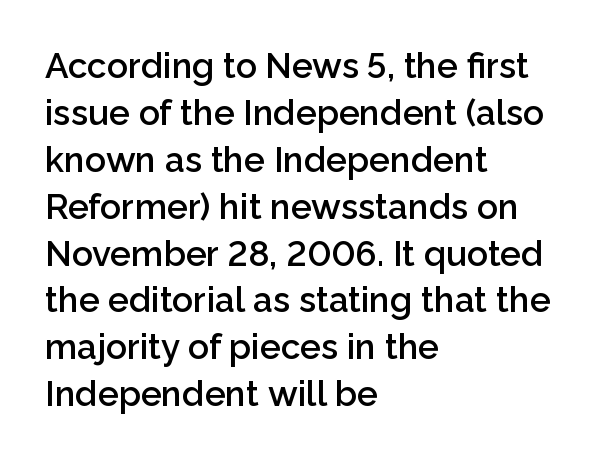
Q: Is the text bold? A: Semi-bold.
Q: Is the text italic (slanted)? A: No, it is upright.
Q: Is the typeface a serif or a sans-serif typeface? A: Sans-serif.
Q: Is the text underlined? A: No.
Q: How is the paragraph aligned? A: Left-aligned.
Q: Is the spacing between letters normal or unusually wide? A: Normal.
Q: Is the spacing between lines tight, normal or loose? A: Normal.
Q: Width (condensed, normal, or wide)? A: Normal.
Q: Stroke contrast? A: Low.
Q: x-height? A: Medium.
Q: Monospaced? A: No.
